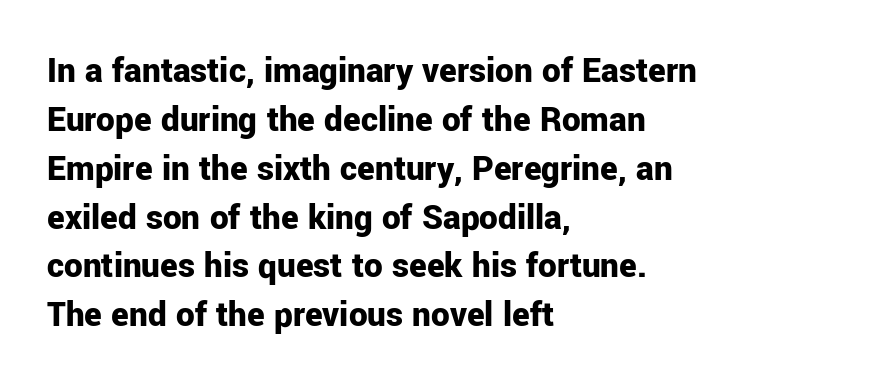
The image shows 37 px bold sans-serif type, upright; set left-aligned, normal line spacing (1.32x), normal letter spacing, not underlined; low stroke contrast and a medium x-height.
